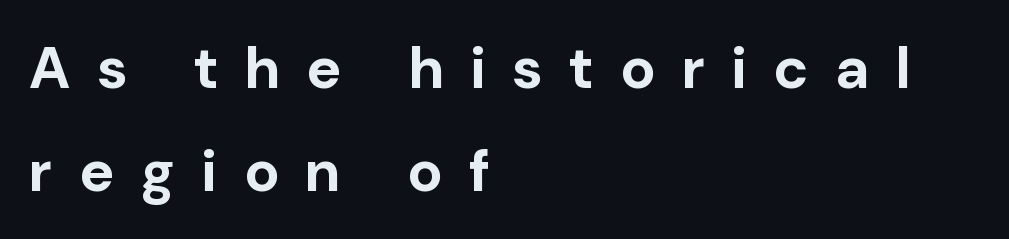
Q: Is the text bold? A: Yes.
Q: Is the text italic (slanted)? A: No, it is upright.
Q: Is the typeface a serif or a sans-serif typeface? A: Sans-serif.
Q: Is the text underlined? A: No.
Q: How is the paragraph aligned? A: Left-aligned.
Q: Is the spacing between letters normal or unusually wide? A: Unusually wide.
Q: Width (condensed, normal, or wide)? A: Normal.
Q: Stroke contrast? A: Low.
Q: x-height? A: Medium.
Q: Monospaced? A: No.
